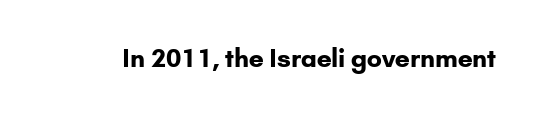
Q: Is the text bold? A: Yes.
Q: Is the text italic (slanted)? A: No, it is upright.
Q: Is the text underlined? A: No.
Q: Is the spacing between letters normal or unusually wide? A: Normal.
